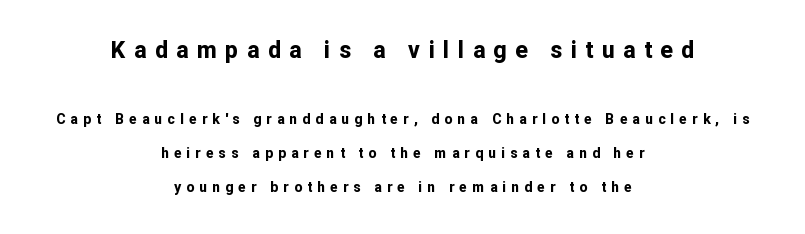
{"italic": "no", "bold": "yes", "underline": "no", "align": "center", "line_spacing": "loose", "line_spacing_ratio": 2.44, "letter_spacing": "wide", "letter_spacing_em": 0.37, "larger_block": "first", "size_ratio": 1.64, "glyph_px": 23}
